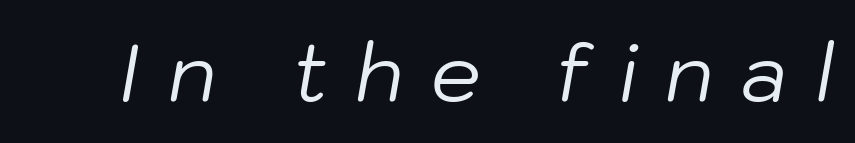
The image shows 79 px regular-weight type, italic (leaning right); set unusually wide letter spacing (+0.34 em), not underlined; low stroke contrast and a medium x-height.
